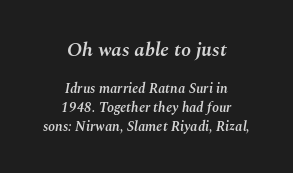
The image shows 20 px text type, italic (leaning right); set centered, normal line spacing (1.38x), normal letter spacing, not underlined; the first (top) block is 1.43x larger.
